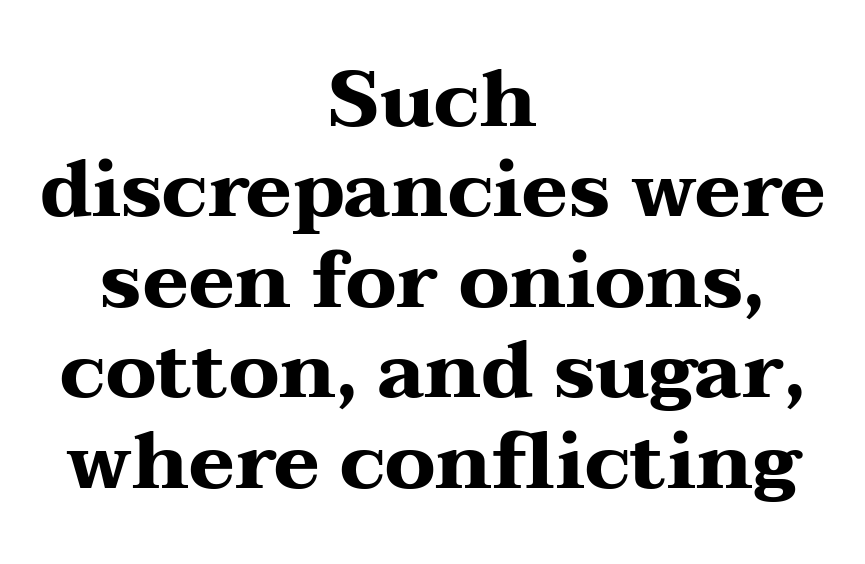
Posture: upright roman. Note the varied advance widths — an 'i' is clearly narrower than an 'm'. Does the type have serifs? Yes, each stem ends in a small foot. The rendering keeps characters at their native spacing. Notice how thick the strokes are: this is what a full bold looks like.
